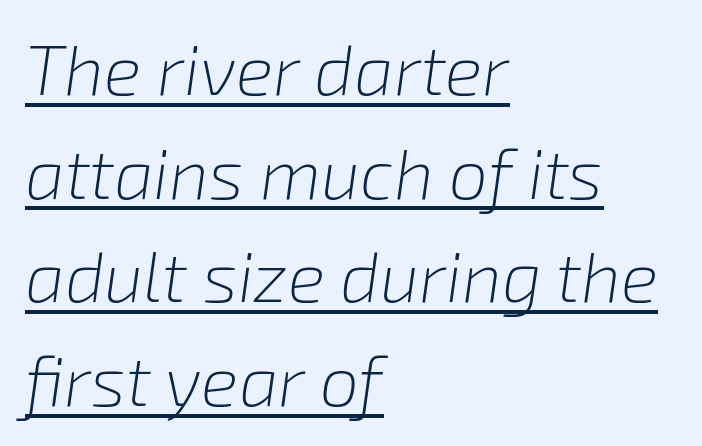
{"italic": "yes", "lean": "right", "slant_degrees": 8, "bold": "no", "weight": "light", "width": "normal", "stroke_contrast": "low", "x_height": "medium", "monospaced": "no", "underline": "yes", "align": "left", "line_spacing": "normal", "line_spacing_ratio": 1.48, "letter_spacing": "normal", "letter_spacing_em": 0.0, "glyph_px": 70}
